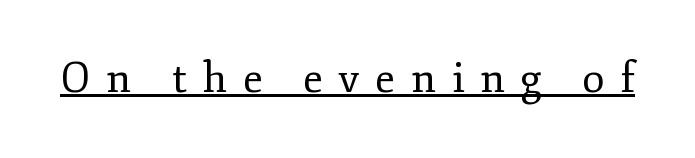
Q: Is the text bold? A: No.
Q: Is the text italic (slanted)? A: No, it is upright.
Q: Is the typeface a serif or a sans-serif typeface? A: Serif.
Q: Is the text underlined? A: Yes.
Q: Is the spacing between letters normal or unusually wide? A: Unusually wide.
Q: Width (condensed, normal, or wide)? A: Normal.
Q: Stroke contrast? A: Low.
Q: x-height? A: Small.
Q: Monospaced? A: No.
